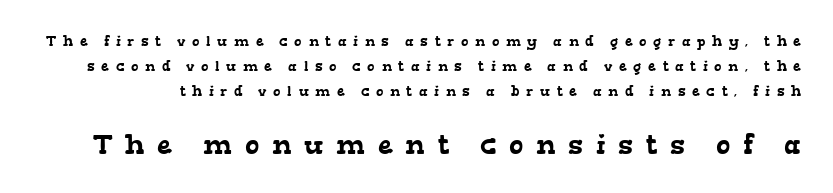
Q: Is the text underlined? A: No.
Q: Is the spacing between letters normal or unusually wide? A: Unusually wide.
Q: Which block of text is set in a larger size, the first (top) or the second (bottom)? A: The second (bottom) one.
